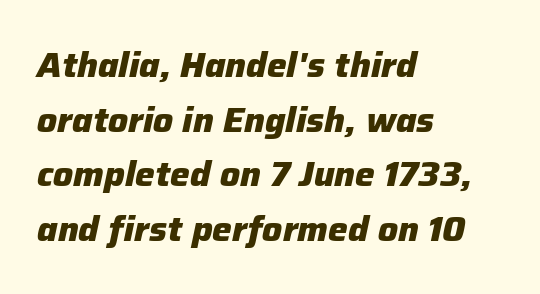
Q: Is the text bold? A: Yes.
Q: Is the text italic (slanted)? A: Yes, it leans right by about 12 degrees.
Q: Is the text underlined? A: No.
Q: How is the paragraph aligned? A: Left-aligned.
Q: Is the spacing between letters normal or unusually wide? A: Normal.
Q: Is the spacing between lines tight, normal or loose? A: Normal.
Q: Width (condensed, normal, or wide)? A: Normal.
Q: Stroke contrast? A: Low.
Q: x-height? A: Medium.
Q: Monospaced? A: No.
